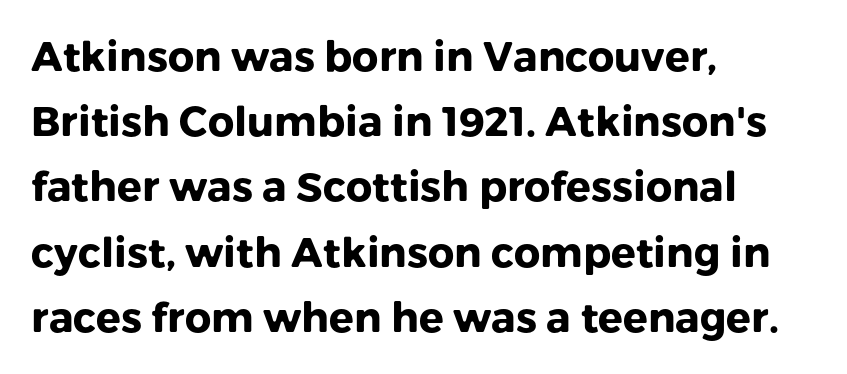
Q: Is the text bold? A: Yes.
Q: Is the text italic (slanted)? A: No, it is upright.
Q: Is the typeface a serif or a sans-serif typeface? A: Sans-serif.
Q: Is the text underlined? A: No.
Q: How is the paragraph aligned? A: Left-aligned.
Q: Is the spacing between letters normal or unusually wide? A: Normal.
Q: Is the spacing between lines tight, normal or loose? A: Normal.
Q: Width (condensed, normal, or wide)? A: Normal.
Q: Stroke contrast? A: Low.
Q: x-height? A: Medium.
Q: Monospaced? A: No.
